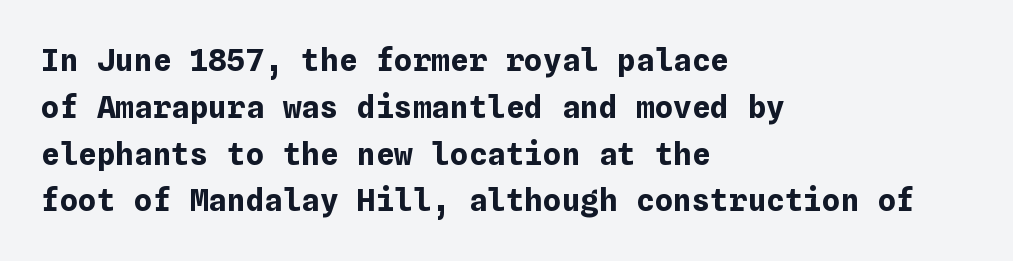
Q: Is the text bold? A: Yes.
Q: Is the text italic (slanted)? A: No, it is upright.
Q: Is the text underlined? A: No.
Q: How is the paragraph aligned? A: Left-aligned.
Q: Is the spacing between letters normal or unusually wide? A: Normal.
Q: Is the spacing between lines tight, normal or loose? A: Normal.
Q: Width (condensed, normal, or wide)? A: Normal.
Q: Stroke contrast? A: Low.
Q: x-height? A: Medium.
